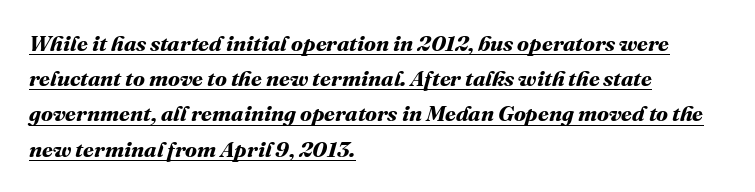
{"bold": "yes", "underline": "yes", "align": "left", "line_spacing": "normal", "line_spacing_ratio": 1.6, "letter_spacing": "normal", "letter_spacing_em": 0.0, "glyph_px": 22}
